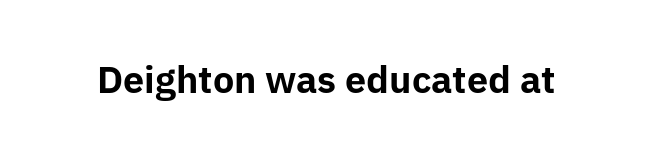
This sample uses plain, unmodified letter spacing. Examine the stroke ends and you'll find no serifs. Spacing verdict: proportional, widths tailored to each character. The specimen reads as upright at a glance.
